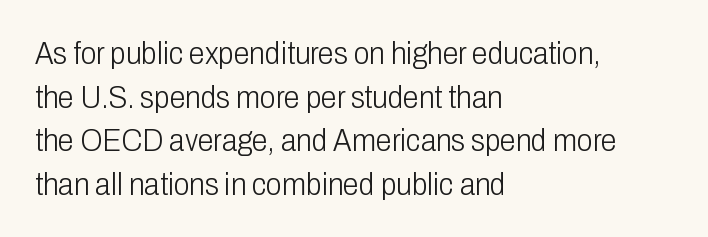
The image shows 32 px light, condensed sans-serif type, upright; set left-aligned, normal line spacing (1.36x), normal letter spacing, not underlined; low stroke contrast and a medium x-height.
